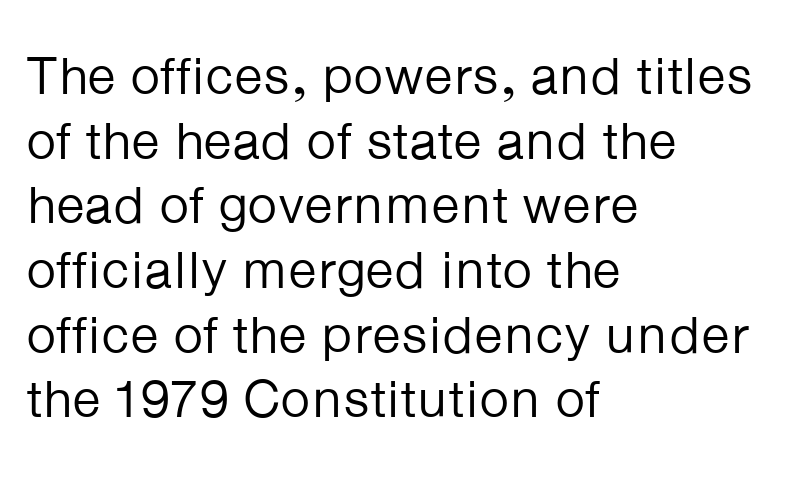
Q: Is the text bold? A: No.
Q: Is the text italic (slanted)? A: No, it is upright.
Q: Is the typeface a serif or a sans-serif typeface? A: Sans-serif.
Q: Is the text underlined? A: No.
Q: How is the paragraph aligned? A: Left-aligned.
Q: Is the spacing between letters normal or unusually wide? A: Normal.
Q: Width (condensed, normal, or wide)? A: Normal.
Q: Stroke contrast? A: Low.
Q: x-height? A: Medium.
Q: Monospaced? A: No.
